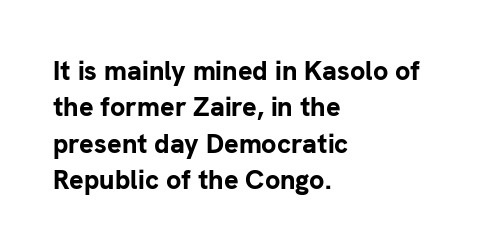
Q: Is the text bold? A: Yes.
Q: Is the text italic (slanted)? A: No, it is upright.
Q: Is the text underlined? A: No.
Q: How is the paragraph aligned? A: Left-aligned.
Q: Is the spacing between letters normal or unusually wide? A: Normal.
Q: Is the spacing between lines tight, normal or loose? A: Normal.
